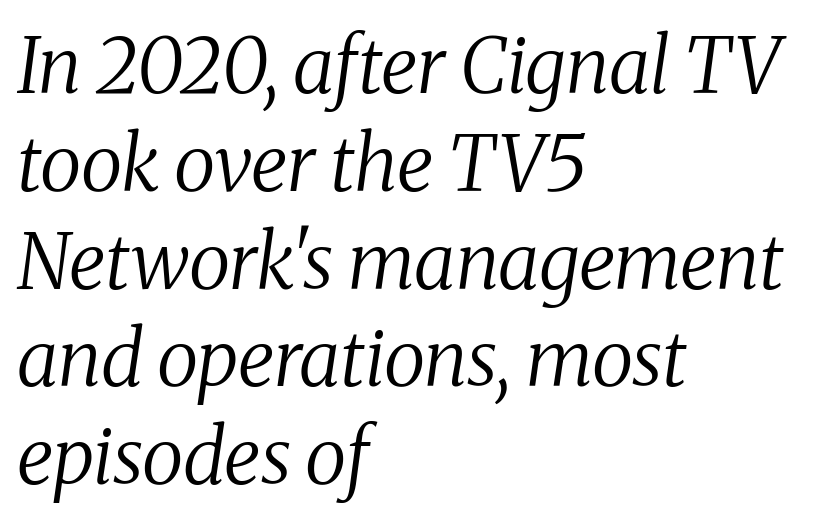
{"serif": "yes", "italic": "yes", "lean": "right", "slant_degrees": 8, "bold": "no", "weight": "regular", "width": "normal", "stroke_contrast": "medium", "x_height": "medium", "monospaced": "no", "underline": "no", "align": "left", "line_spacing": "normal", "line_spacing_ratio": 1.27, "letter_spacing": "normal", "letter_spacing_em": 0.0, "glyph_px": 77}
